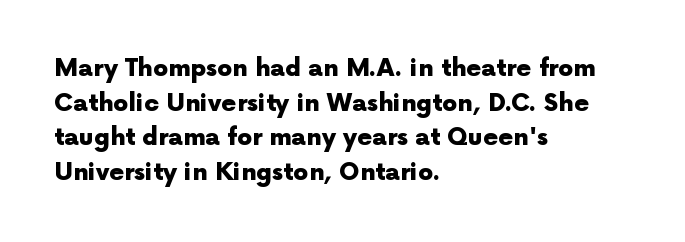
The image shows 24 px bold type, upright; set left-aligned, normal line spacing (1.44x), normal letter spacing, not underlined.
